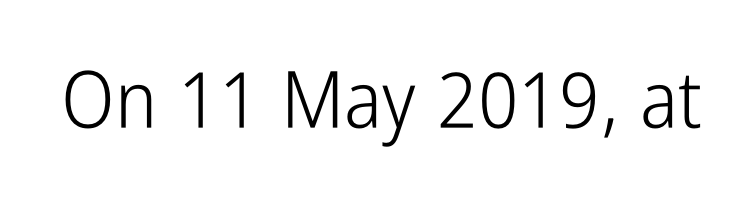
Q: Is the text bold? A: No.
Q: Is the text italic (slanted)? A: No, it is upright.
Q: Is the typeface a serif or a sans-serif typeface? A: Sans-serif.
Q: Is the text underlined? A: No.
Q: Is the spacing between letters normal or unusually wide? A: Normal.
Q: Width (condensed, normal, or wide)? A: Condensed.
Q: Stroke contrast? A: Low.
Q: x-height? A: Medium.
Q: Monospaced? A: No.
